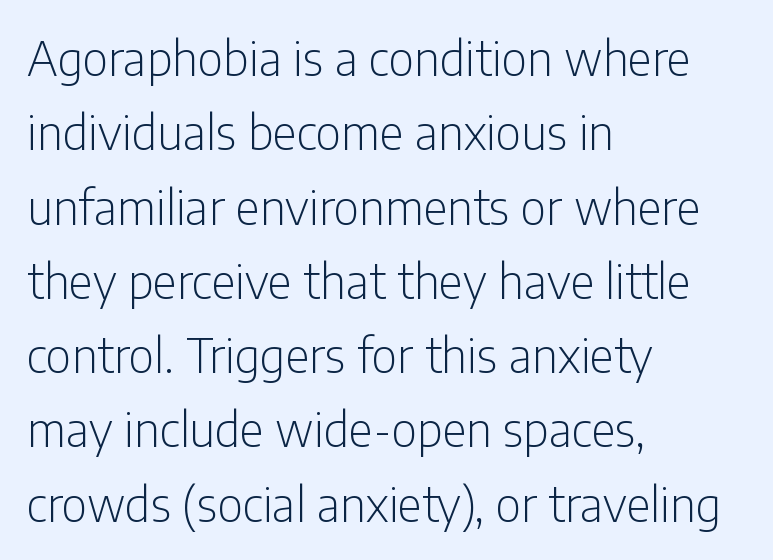
{"serif": "no", "italic": "no", "bold": "no", "weight": "light", "width": "condensed", "stroke_contrast": "low", "x_height": "medium", "monospaced": "no", "underline": "no", "align": "left", "line_spacing": "normal", "line_spacing_ratio": 1.58, "letter_spacing": "normal", "letter_spacing_em": 0.0, "glyph_px": 47}
